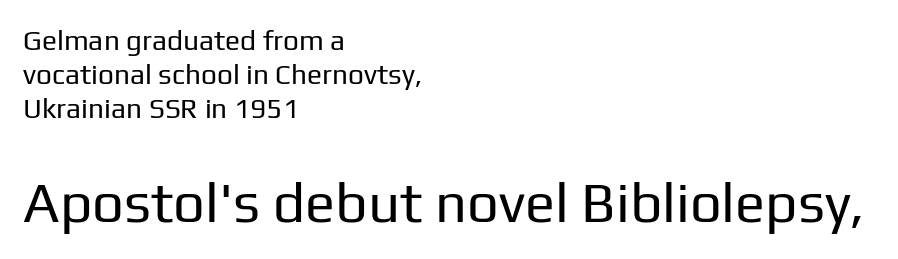
The image shows 56 px regular-weight sans-serif type, upright; set left-aligned, line spacing 1.21x, normal letter spacing, not underlined; the second (bottom) block is 2.0x larger; low stroke contrast and a medium x-height.
